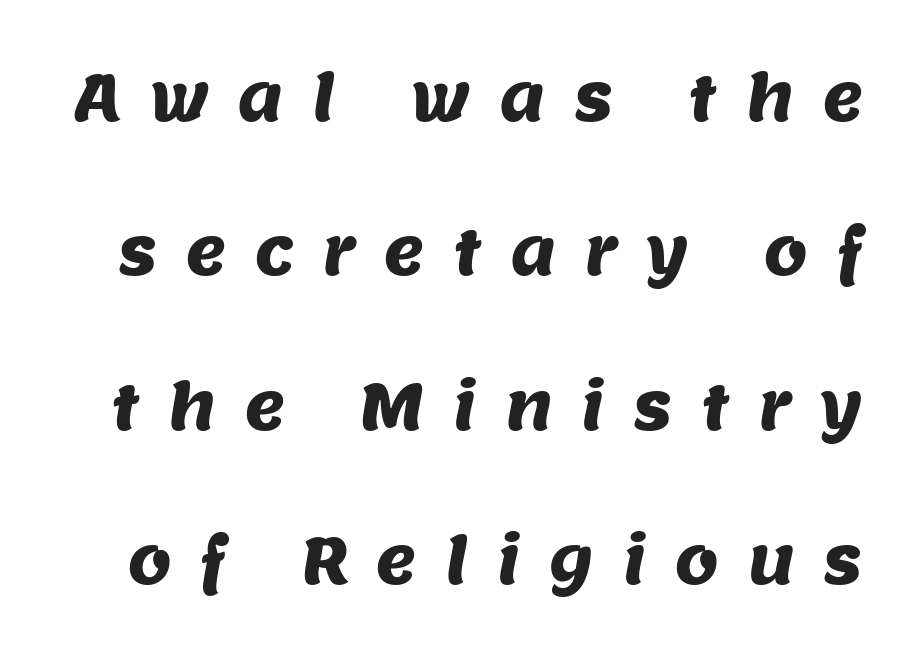
The image shows 63 px sans-serif type; set loose line spacing (2.45x), unusually wide letter spacing (+0.44 em), not underlined; medium stroke contrast and a large x-height.
